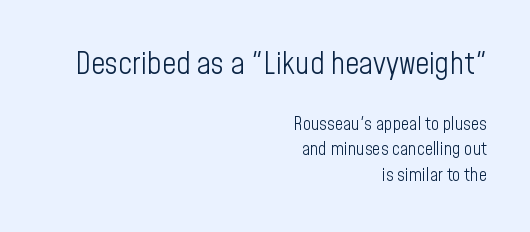
The image shows 31 px light, condensed sans-serif type, upright; set right-aligned, normal line spacing (1.42x), normal letter spacing, not underlined; the first (top) block is 1.72x larger; low stroke contrast and a medium x-height.
